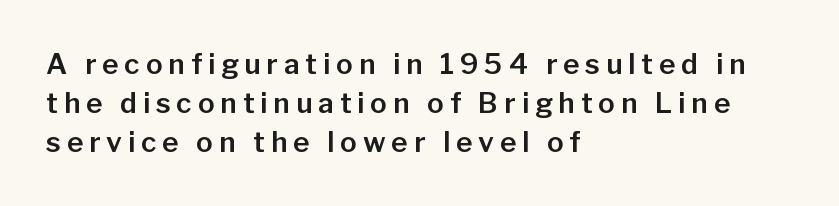
The image shows 28 px sans-serif type, upright; set left-aligned, normal line spacing (1.4x), unusually wide letter spacing (+0.21 em), not underlined; low stroke contrast and a medium x-height.
